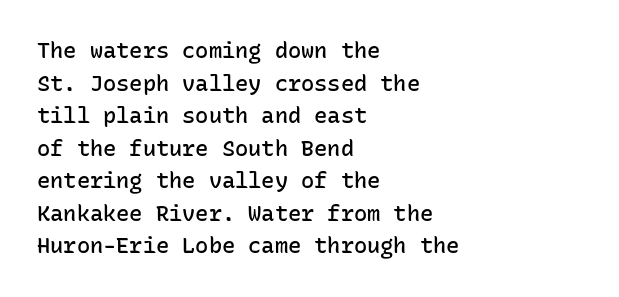
Short and long lines alike share a common starting point at left. Quick note: not italic, upright. In terms of leading, this rendering sits right in the middle. The gap between lines stays unmarked.
